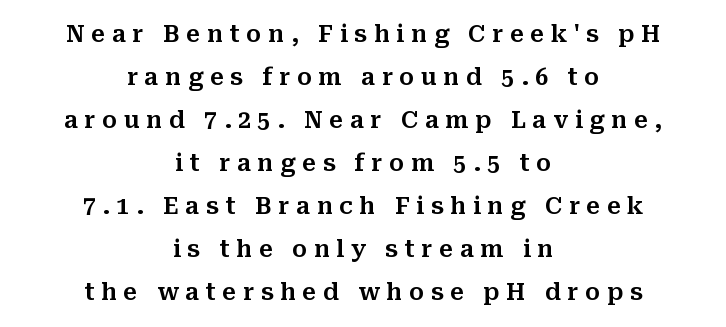
Q: Is the text italic (slanted)? A: No, it is upright.
Q: Is the text underlined? A: No.
Q: How is the paragraph aligned? A: Centered.
Q: Is the spacing between letters normal or unusually wide? A: Unusually wide.
